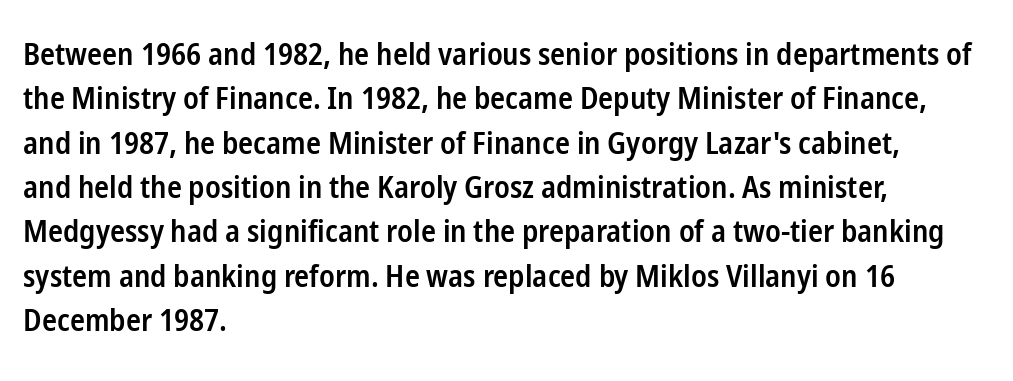
The specimen reads as upright at a glance. Stems and bowls a touch heavier than normal — semibold. Note: no serifs on the glyphs. Each new line begins a customary step beneath the previous one. The letterforms sit shoulder to shoulder at normal distance. Is this a fixed-width face? No — the glyphs have proportional, varying widths.
